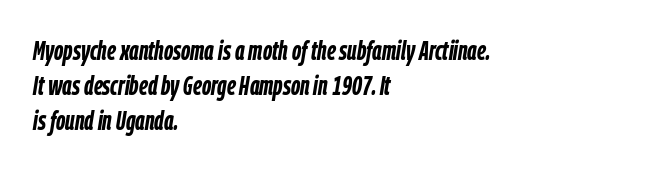
Q: Is the text bold? A: Yes.
Q: Is the text italic (slanted)? A: Yes, it leans right by about 9 degrees.
Q: Is the text underlined? A: No.
Q: How is the paragraph aligned? A: Left-aligned.
Q: Is the spacing between letters normal or unusually wide? A: Normal.
Q: Is the spacing between lines tight, normal or loose? A: Normal.
